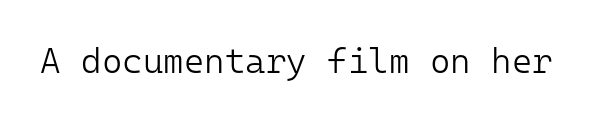
Stems and bowls with no extra thickness — not bold. In terms of letterspacing, this is plain default setting. Check the space under the baseline: it is left empty. Think of a typewriter: that constant character pitch is what you see here. The designer went with a sans here, leaving each stem footless. Does the lettering tilt? It doesn't — this is upright.
